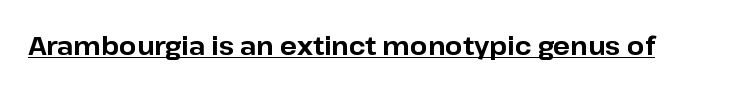
The image shows 25 px bold type, upright; set normal letter spacing, underlined.
